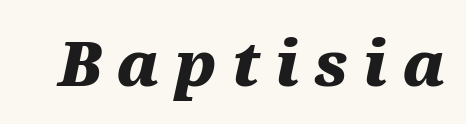
{"italic": "yes", "lean": "right", "slant_degrees": 12, "bold": "yes", "weight": "heavy", "width": "wide", "stroke_contrast": "medium", "x_height": "medium", "monospaced": "no", "underline": "no", "letter_spacing": "wide", "letter_spacing_em": 0.24, "glyph_px": 62}
